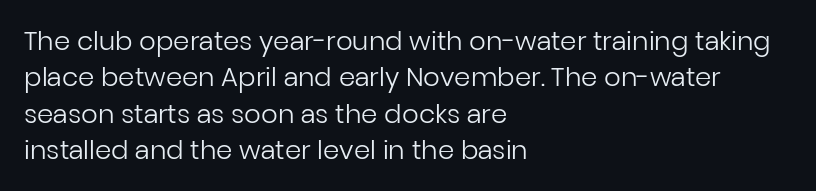
The image shows 26 px text type, upright; set left-aligned, normal line spacing (1.4x), normal letter spacing, not underlined.
